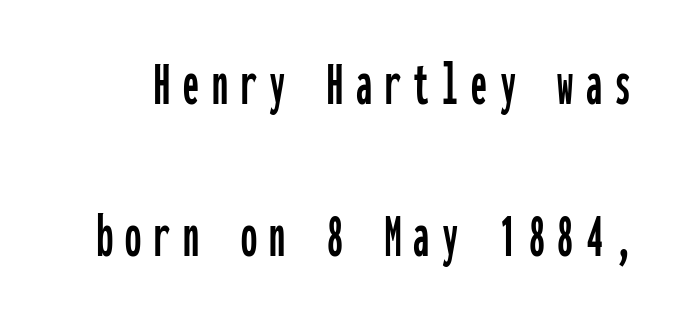
{"serif": "no", "italic": "no", "width": "condensed", "stroke_contrast": "low", "x_height": "medium", "monospaced": "yes", "underline": "no", "line_spacing": "loose", "line_spacing_ratio": 2.38, "letter_spacing": "wide", "letter_spacing_em": 0.2, "glyph_px": 64}
